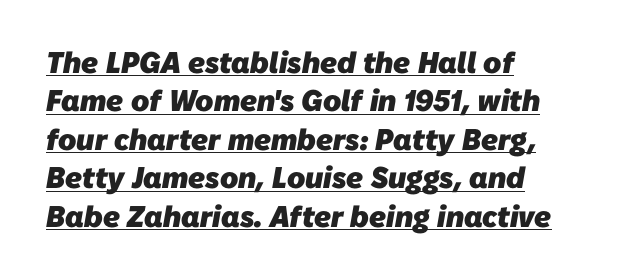
The rendering uses the underline text-decoration. A typesetter would call this leading conventional body-copy spacing. Are there feet on the stems? There aren't — it's a sans. This rendering uses left alignment, leaving the right contour irregular. The rendering uses natural spacing where letterforms have individual widths.
